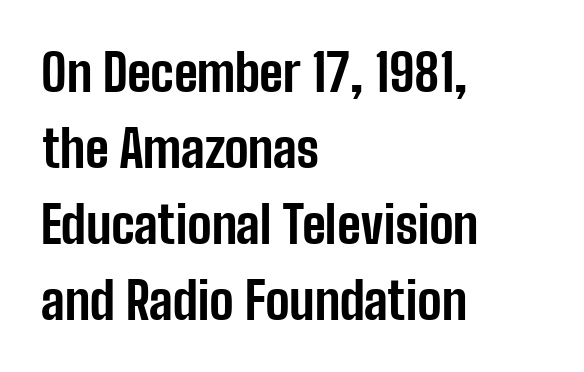
The image shows 51 px bold, condensed sans-serif type, upright; set left-aligned, normal line spacing (1.49x), normal letter spacing, not underlined; low stroke contrast and a medium x-height.
